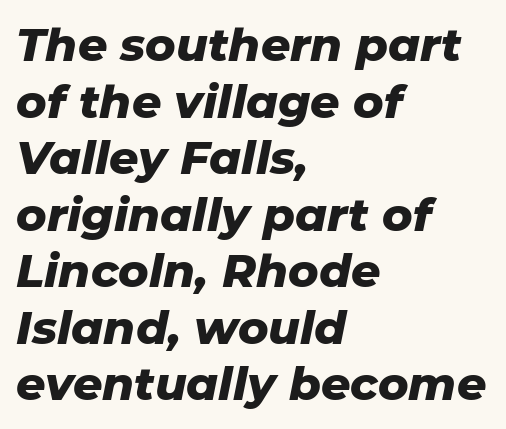
Inter-character spacing is left at the font's built-in metrics. In CSS terms this would be text-align: left. Think of a printed novel: that variable character pitch is what you see here. The strip under each line holds only bare page. How heavy is the stroke? Heavy — this is a bold.
